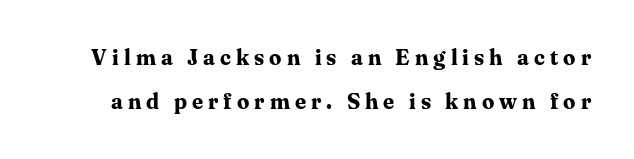
{"italic": "no", "bold": "yes", "underline": "no", "line_spacing": "loose", "line_spacing_ratio": 2.01, "letter_spacing": "wide", "letter_spacing_em": 0.23, "glyph_px": 22}
